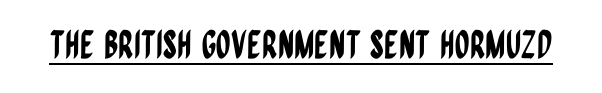
{"serif": "no", "italic": "no", "width": "condensed", "stroke_contrast": "low", "x_height": "large", "monospaced": "no", "underline": "yes", "letter_spacing": "normal", "letter_spacing_em": 0.0, "glyph_px": 38}
